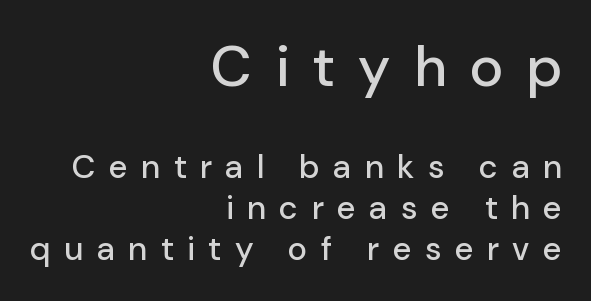
Spacing verdict: proportional, widths tailored to each character. What kind of face is this? One without serifs — a sans. If you drew a line through each stem, it would be perfectly vertical. A flush-right, rag-left setting is used for this passage. Letter spacing: wide. Clear beneath every line of the passage.
